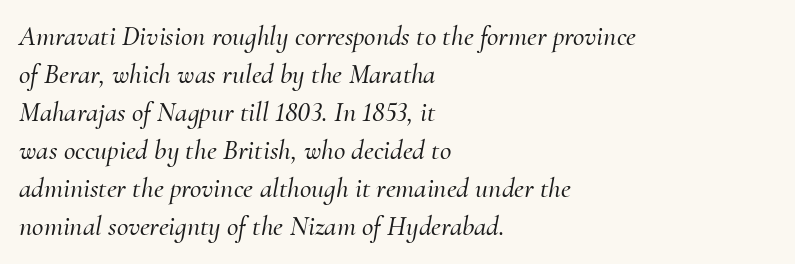
The rendering uses a moderate line-height, typical for paragraphs. When letters slant like this, we call the style italic. Proportional: the letters do not fall into vertical columns. The face used here is seriffed, in the tradition of book romans. Words appear dense and cohesive because spacing is normal. Typeset ragged right — the left edge is the straight one.
